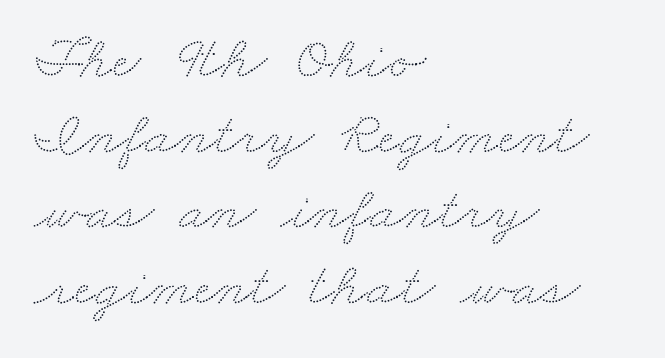
The image shows 62 px wide type; set left-aligned, line spacing 1.22x, normal letter spacing, not underlined; low stroke contrast and a small x-height.
